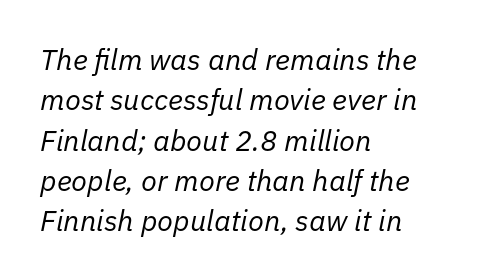
Short note: letters normally spaced. Is the type slanted? Yes — the strokes lean at a clear angle. Whoever set this chose a conventional vertical rhythm. The glyphs are unaccompanied by any horizontal stroke below them.
